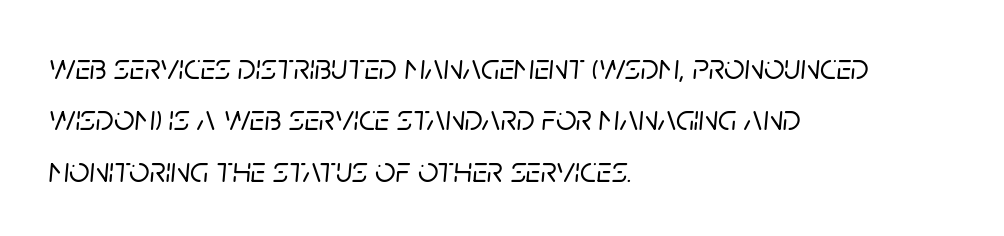
Q: Is the text italic (slanted)? A: Yes, it leans right by about 5 degrees.
Q: Is the text underlined? A: No.
Q: How is the paragraph aligned? A: Left-aligned.
Q: Is the spacing between letters normal or unusually wide? A: Normal.
Q: Is the spacing between lines tight, normal or loose? A: Normal.
Q: Width (condensed, normal, or wide)? A: Normal.
Q: Stroke contrast? A: Low.
Q: x-height? A: Large.
Q: Monospaced? A: No.
